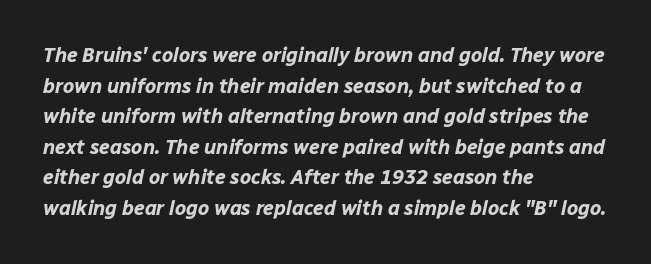
The characters look thick and weighty, a clear bold. If you drew a line through each stem, it would be angled. Beneath every word, the page is bare. Teacher's note: observe the even left margin — that is flush-left alignment.
